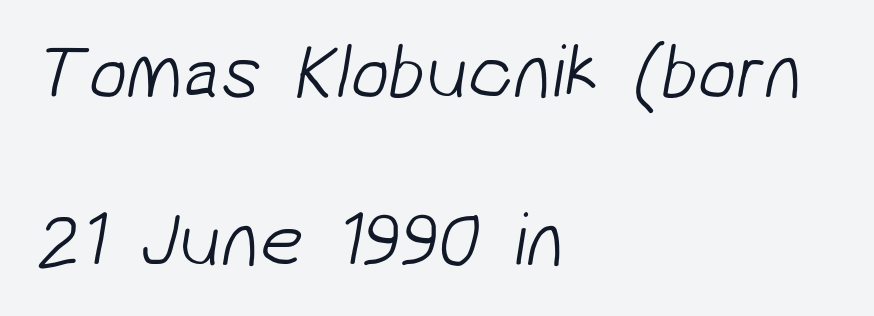
Is the type heavy? It reads as light-to-regular instead. Caption: standard tracking, unaltered. Each letter's strokes conclude bluntly, with no projecting serifs. Caption: multi-line text, flush left, ragged right. What's the leading like? Stretched, with rows far apart. Words float on clear page, feet unadorned.
